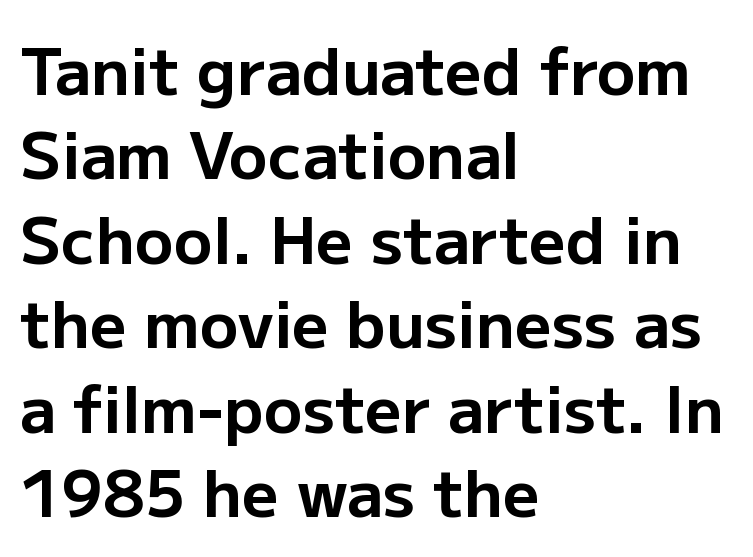
{"serif": "no", "italic": "no", "bold": "yes", "weight": "bold", "width": "normal", "stroke_contrast": "low", "x_height": "medium", "monospaced": "no", "underline": "no", "align": "left", "line_spacing": "normal", "line_spacing_ratio": 1.32, "letter_spacing": "normal", "letter_spacing_em": 0.0, "glyph_px": 64}
